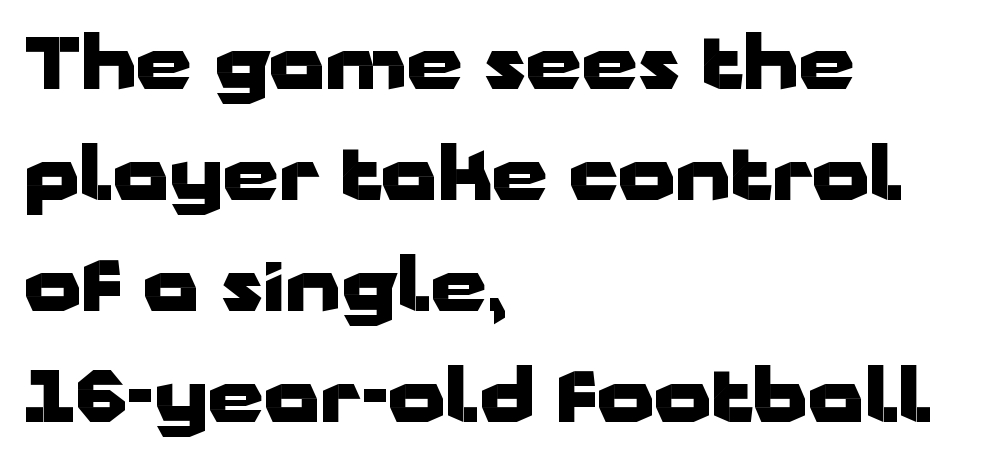
The image shows 72 px heavy, wide sans-serif type, upright; set left-aligned, normal line spacing (1.54x), normal letter spacing, not underlined; low stroke contrast and a medium x-height.
